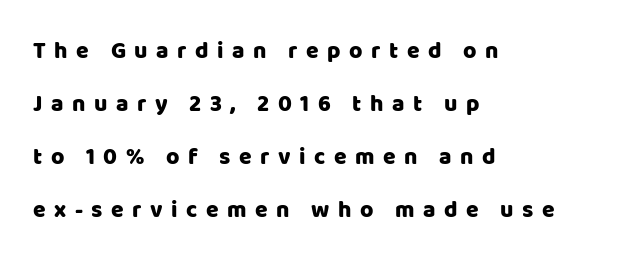
The image shows 23 px text type, upright; set left-aligned, loose line spacing (2.3x), unusually wide letter spacing (+0.37 em), not underlined.
